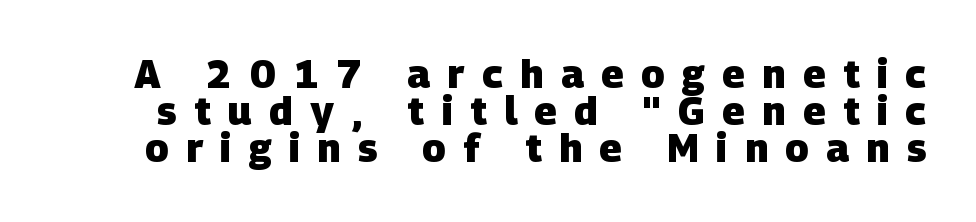
Q: Is the text bold? A: Yes.
Q: Is the typeface a serif or a sans-serif typeface? A: Sans-serif.
Q: Is the text underlined? A: No.
Q: Is the spacing between letters normal or unusually wide? A: Unusually wide.
Q: Is the spacing between lines tight, normal or loose? A: Tight.
Q: Width (condensed, normal, or wide)? A: Normal.
Q: Stroke contrast? A: Low.
Q: x-height? A: Large.
Q: Monospaced? A: No.
